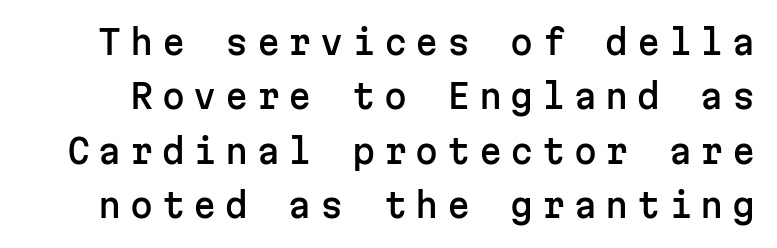
Upright lettering throughout. Just letters on the line, the space beneath them empty. These lines have a slow, spaced-out rhythm from letter to letter. Interline gaps are of average width in this sample.
